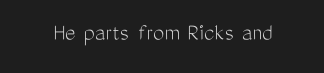
The image shows 25 px text type, upright; set normal letter spacing, not underlined.
